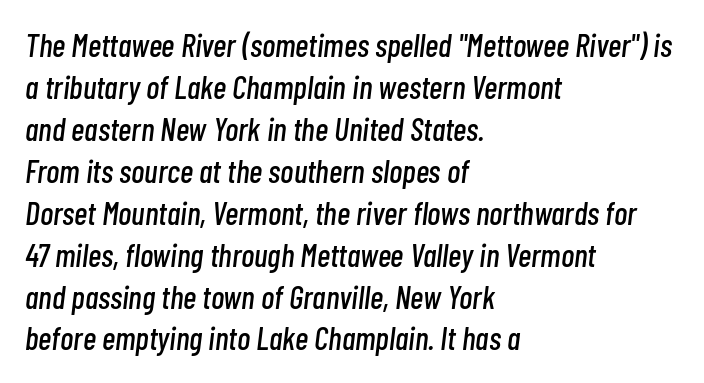
The image shows 32 px condensed type, italic (leaning right); set left-aligned, normal line spacing (1.31x), normal letter spacing, not underlined; low stroke contrast and a medium x-height.
